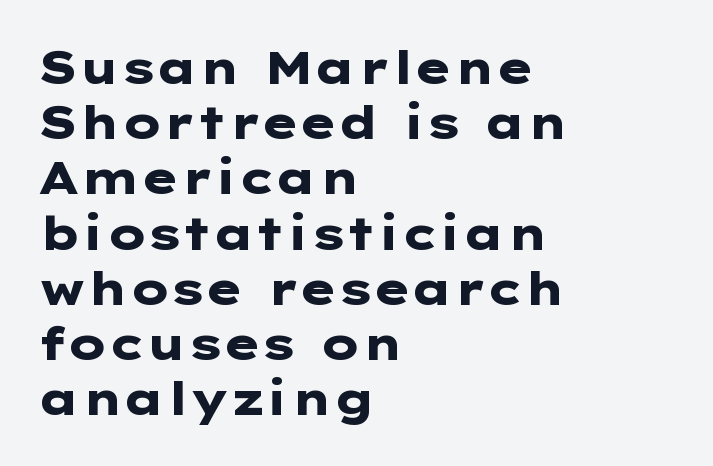
Q: Is the text bold? A: Yes.
Q: Is the text italic (slanted)? A: No, it is upright.
Q: Is the typeface a serif or a sans-serif typeface? A: Sans-serif.
Q: Is the text underlined? A: No.
Q: How is the paragraph aligned? A: Left-aligned.
Q: Is the spacing between letters normal or unusually wide? A: Normal.
Q: Width (condensed, normal, or wide)? A: Wide.
Q: Stroke contrast? A: Low.
Q: x-height? A: Medium.
